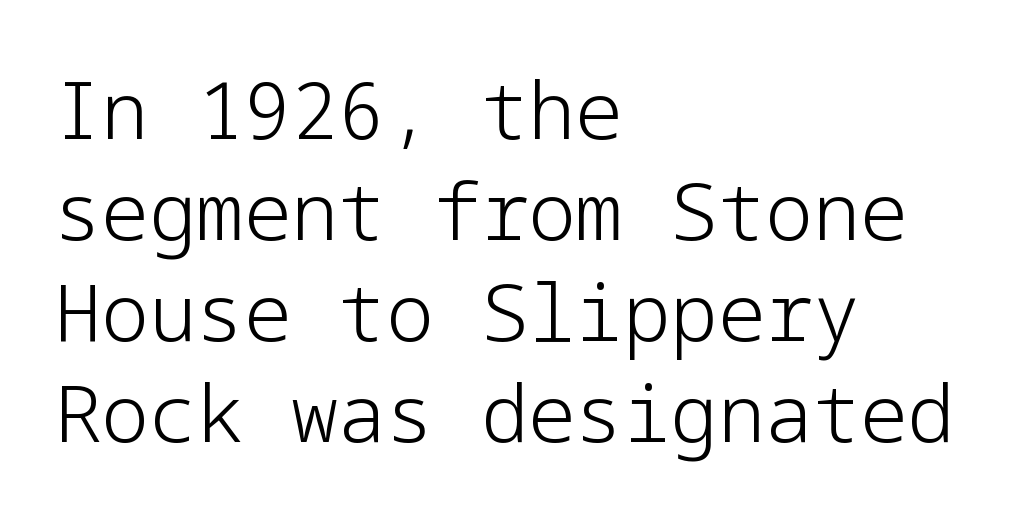
Words appear dense and cohesive because spacing is normal. Baseline-to-baseline distance is the conventional proportion of letter height. The characters are drawn with everyday or finer stroke widths. Visually the block forms a straight wall on the left and a jagged coastline on the right. A roman cut, with each character standing at attention.
